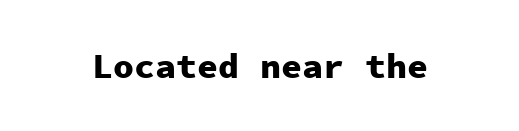
The image shows 35 px heavy sans-serif type, upright, monospaced; set normal letter spacing, not underlined; low stroke contrast and a medium x-height.
